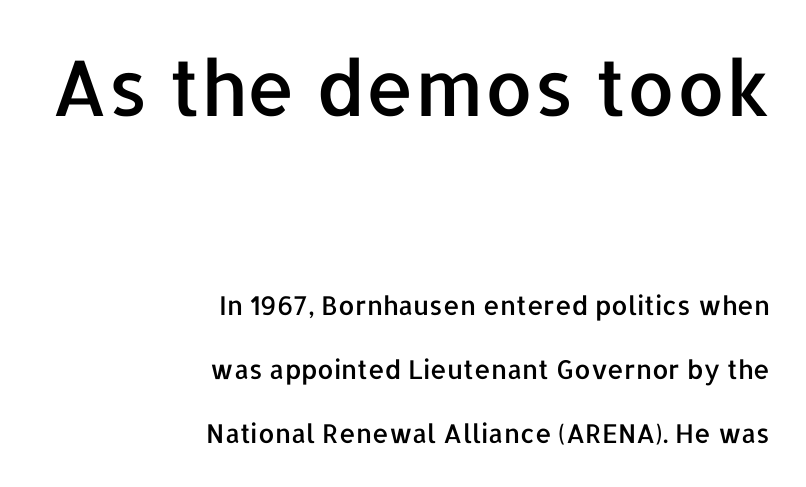
{"serif": "no", "italic": "no", "width": "normal", "stroke_contrast": "low", "x_height": "medium", "monospaced": "no", "underline": "no", "align": "right", "line_spacing": "loose", "line_spacing_ratio": 2.47, "letter_spacing": "normal", "letter_spacing_em": 0.0, "larger_block": "first", "size_ratio": 2.96, "glyph_px": 77}
